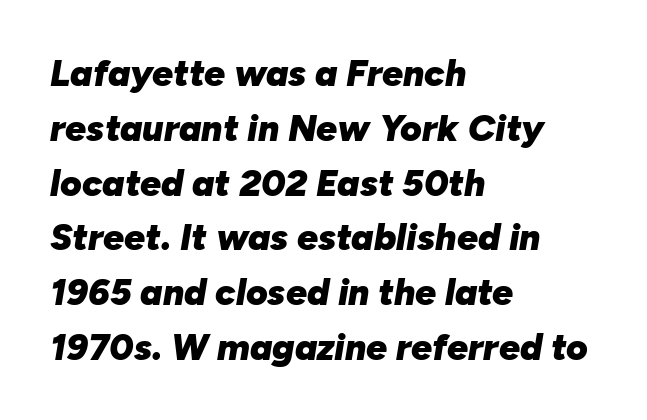
Q: Is the text bold? A: Yes.
Q: Is the text italic (slanted)? A: Yes, it leans right by about 10 degrees.
Q: Is the text underlined? A: No.
Q: How is the paragraph aligned? A: Left-aligned.
Q: Is the spacing between letters normal or unusually wide? A: Normal.
Q: Is the spacing between lines tight, normal or loose? A: Normal.
Q: Width (condensed, normal, or wide)? A: Normal.
Q: Stroke contrast? A: Low.
Q: x-height? A: Medium.
Q: Monospaced? A: No.
